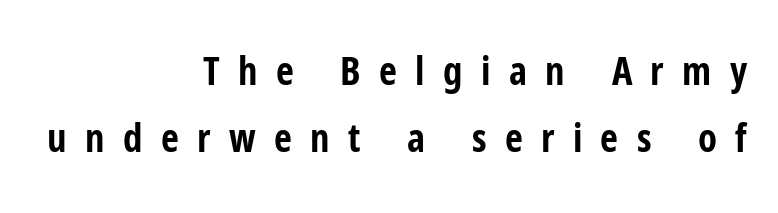
The image shows 39 px bold, condensed sans-serif type, upright; set right-aligned, line spacing 1.73x, unusually wide letter spacing (+0.47 em), not underlined; low stroke contrast and a medium x-height.
